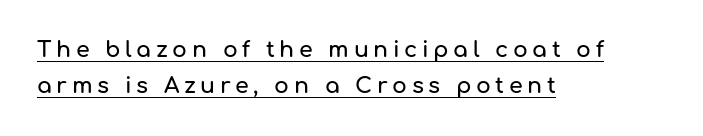
Loose tracking; the words dissolve into strings of separated letters. Rows of type keep a routine distance in the vertical direction. Descenders here cross a horizontal rule under the line. Italic: no, the glyphs are upright roman. The compositor pushed each line to the left boundary.
